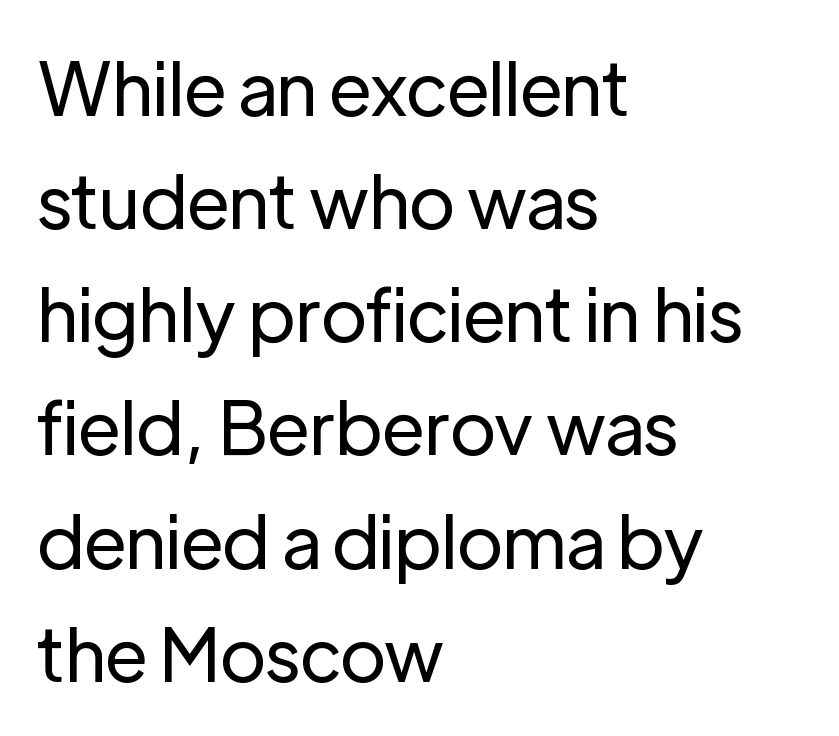
The image shows 73 px regular-weight sans-serif type, upright; set left-aligned, normal line spacing (1.55x), normal letter spacing, not underlined; low stroke contrast and a medium x-height.
